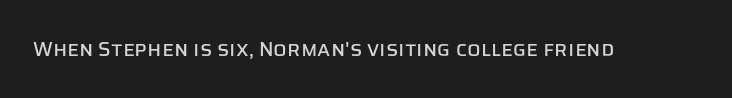
Q: Is the text italic (slanted)? A: No, it is upright.
Q: Is the text underlined? A: No.
Q: Is the spacing between letters normal or unusually wide? A: Normal.
